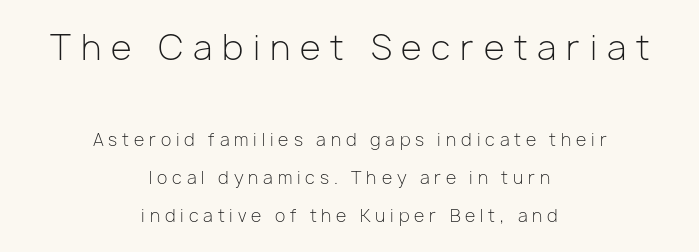
Q: Is the text bold? A: No.
Q: Is the text italic (slanted)? A: No, it is upright.
Q: Is the typeface a serif or a sans-serif typeface? A: Sans-serif.
Q: Is the text underlined? A: No.
Q: How is the paragraph aligned? A: Centered.
Q: Is the spacing between letters normal or unusually wide? A: Unusually wide.
Q: Is the spacing between lines tight, normal or loose? A: Loose.
Q: Which block of text is set in a larger size, the first (top) or the second (bottom)? A: The first (top) one.
Q: Width (condensed, normal, or wide)? A: Normal.
Q: Stroke contrast? A: Low.
Q: x-height? A: Medium.
Q: Monospaced? A: No.
